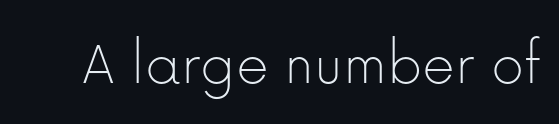
I'd call this a sans setting — the letters go barefoot. You could not count columns in this text — the font is proportionally spaced. Just letters on the line, the space beneath them empty. The strokes carry an ordinary text weight at most.
